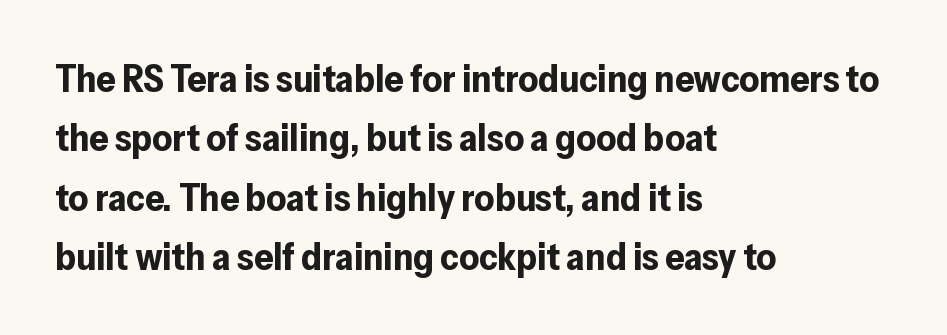
Q: Is the text bold? A: Yes.
Q: Is the text italic (slanted)? A: No, it is upright.
Q: Is the typeface a serif or a sans-serif typeface? A: Sans-serif.
Q: Is the text underlined? A: No.
Q: How is the paragraph aligned? A: Left-aligned.
Q: Is the spacing between letters normal or unusually wide? A: Normal.
Q: Is the spacing between lines tight, normal or loose? A: Normal.
Q: Width (condensed, normal, or wide)? A: Normal.
Q: Stroke contrast? A: Low.
Q: x-height? A: Medium.
Q: Monospaced? A: No.
